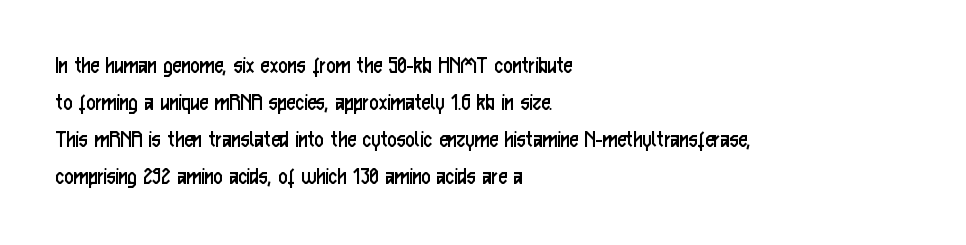
The image shows 25 px text type, upright; set left-aligned, normal line spacing (1.48x), normal letter spacing, not underlined.
